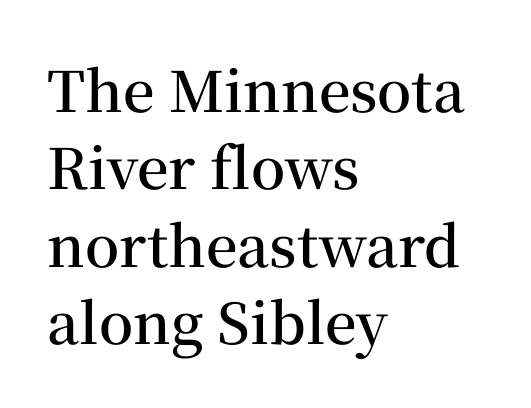
The image shows 56 px semibold serif type, upright; set left-aligned, normal line spacing (1.38x), normal letter spacing, not underlined; medium stroke contrast and a medium x-height.
